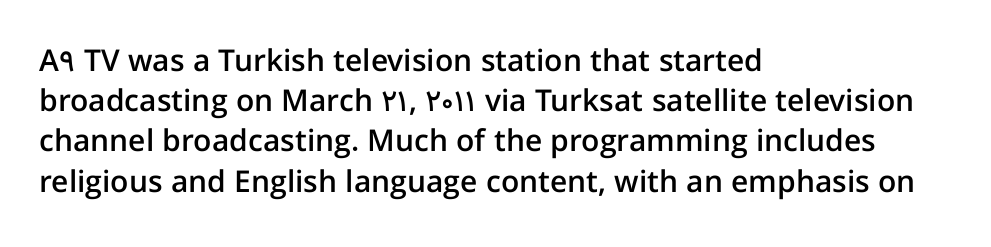
The image shows 30 px semibold sans-serif type, upright; set left-aligned, normal line spacing (1.34x), normal letter spacing, not underlined; low stroke contrast and a medium x-height.
